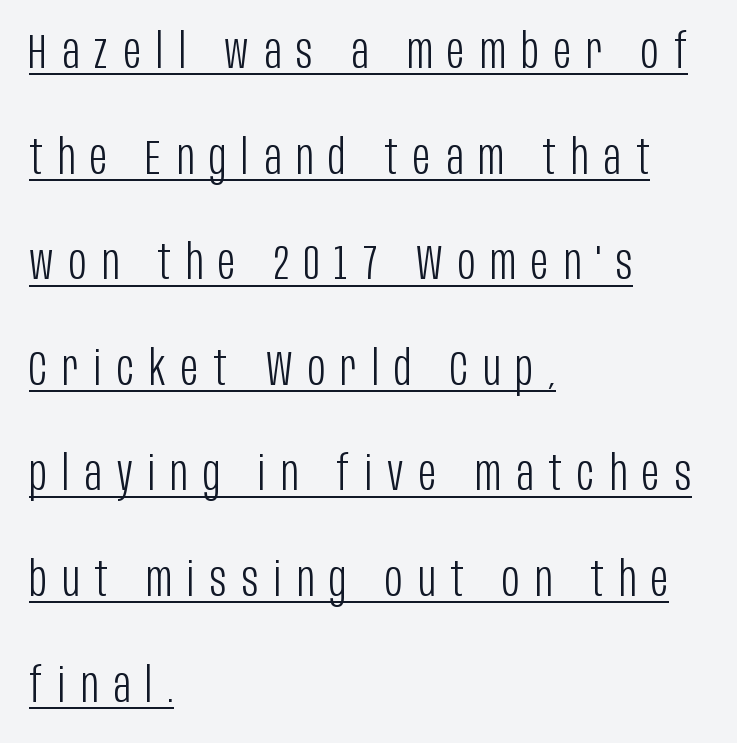
{"serif": "no", "italic": "no", "bold": "no", "weight": "light", "width": "condensed", "stroke_contrast": "low", "x_height": "large", "monospaced": "no", "underline": "yes", "align": "left", "line_spacing": "loose", "line_spacing_ratio": 2.2, "letter_spacing": "wide", "letter_spacing_em": 0.32, "glyph_px": 48}
